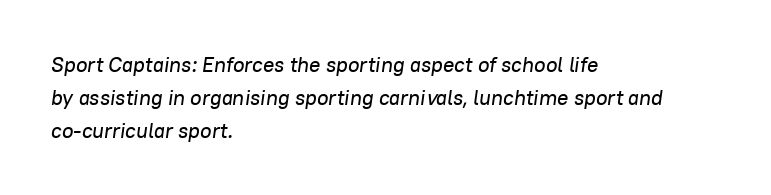
Q: Is the text italic (slanted)? A: Yes, it leans right by about 8 degrees.
Q: Is the text underlined? A: No.
Q: How is the paragraph aligned? A: Left-aligned.
Q: Is the spacing between letters normal or unusually wide? A: Normal.
Q: Is the spacing between lines tight, normal or loose? A: Normal.
